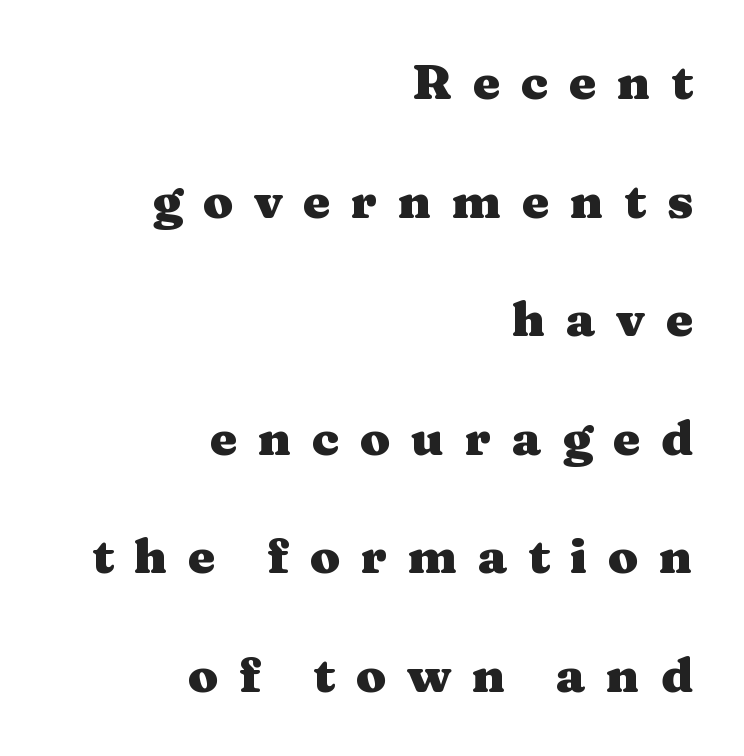
{"serif": "yes", "italic": "no", "bold": "yes", "weight": "heavy", "width": "wide", "stroke_contrast": "medium", "x_height": "medium", "monospaced": "no", "underline": "no", "align": "right", "line_spacing": "loose", "line_spacing_ratio": 2.42, "letter_spacing": "wide", "letter_spacing_em": 0.42, "glyph_px": 49}
